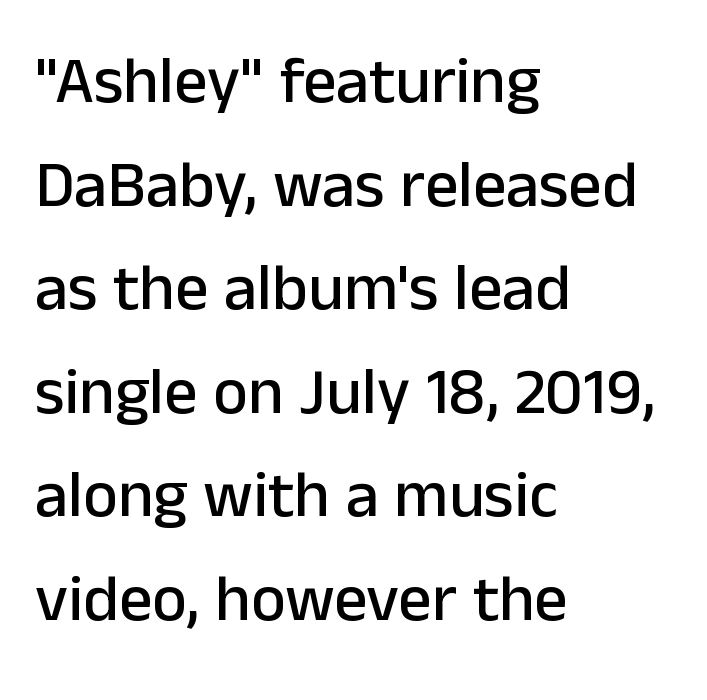
The image shows 66 px sans-serif type, upright; set left-aligned, normal line spacing (1.57x), normal letter spacing, not underlined; low stroke contrast and a medium x-height.
